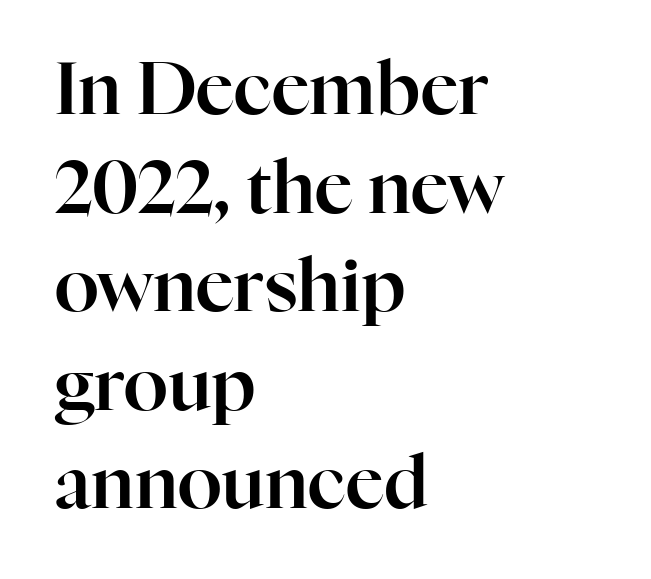
{"serif": "yes", "italic": "no", "width": "normal", "stroke_contrast": "high", "x_height": "medium", "monospaced": "no", "underline": "no", "align": "left", "line_spacing": "normal", "line_spacing_ratio": 1.35, "letter_spacing": "normal", "letter_spacing_em": 0.0, "glyph_px": 73}
